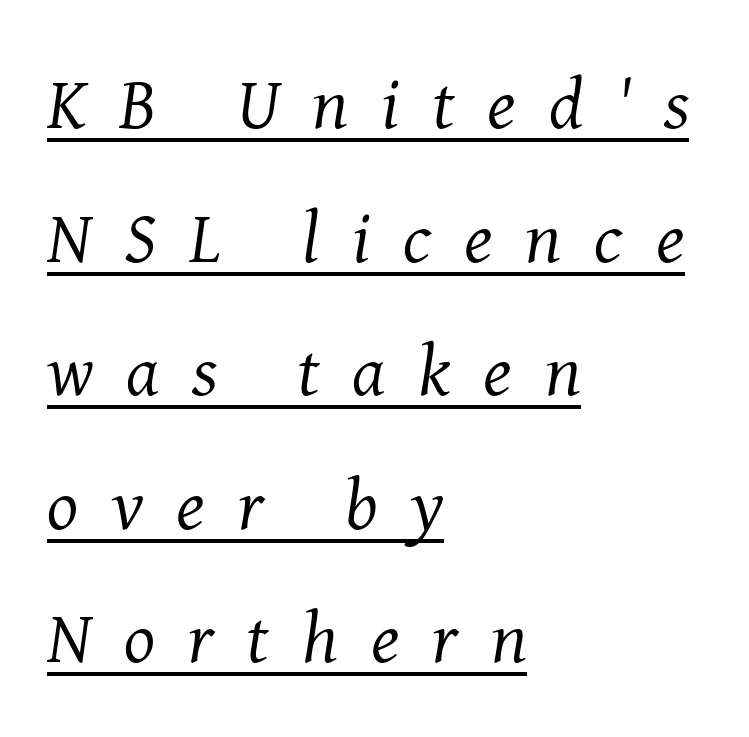
Casual observation: everything's shoved over to the left. These characters rest on top of a visible drawn line. Do the characters align in a grid? No, the font is proportional. The passage shown has open, widely tracked lettering throughout. An italicized treatment has been applied to the whole sample. Weight: not bold — regular or lighter.
